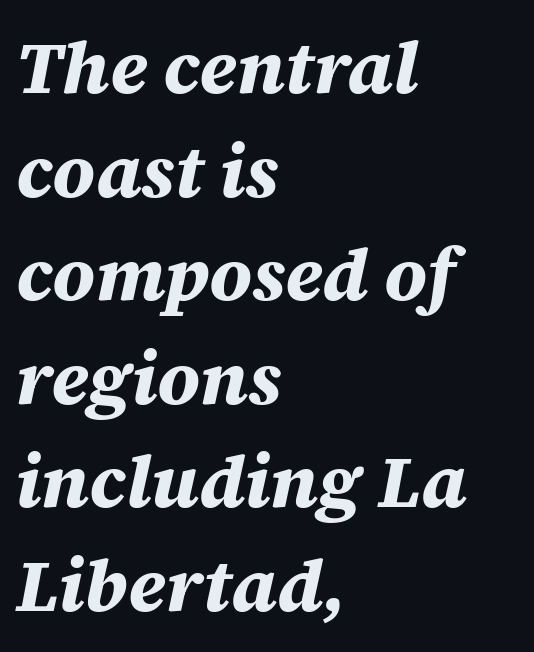
The image shows 74 px bold type, italic (leaning right); set left-aligned, normal line spacing (1.4x), normal letter spacing, not underlined; medium stroke contrast and a large x-height.
